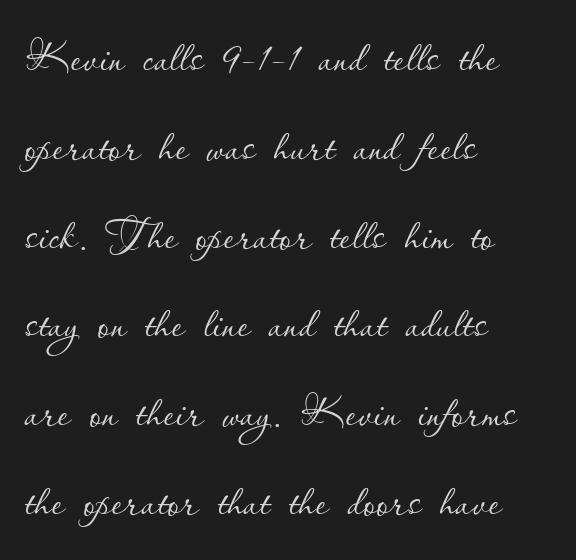
{"bold": "no", "weight": "thin", "width": "normal", "stroke_contrast": "low", "x_height": "small", "monospaced": "no", "underline": "no", "align": "left", "line_spacing": "normal", "line_spacing_ratio": 1.48, "letter_spacing": "normal", "letter_spacing_em": 0.0, "glyph_px": 60}
